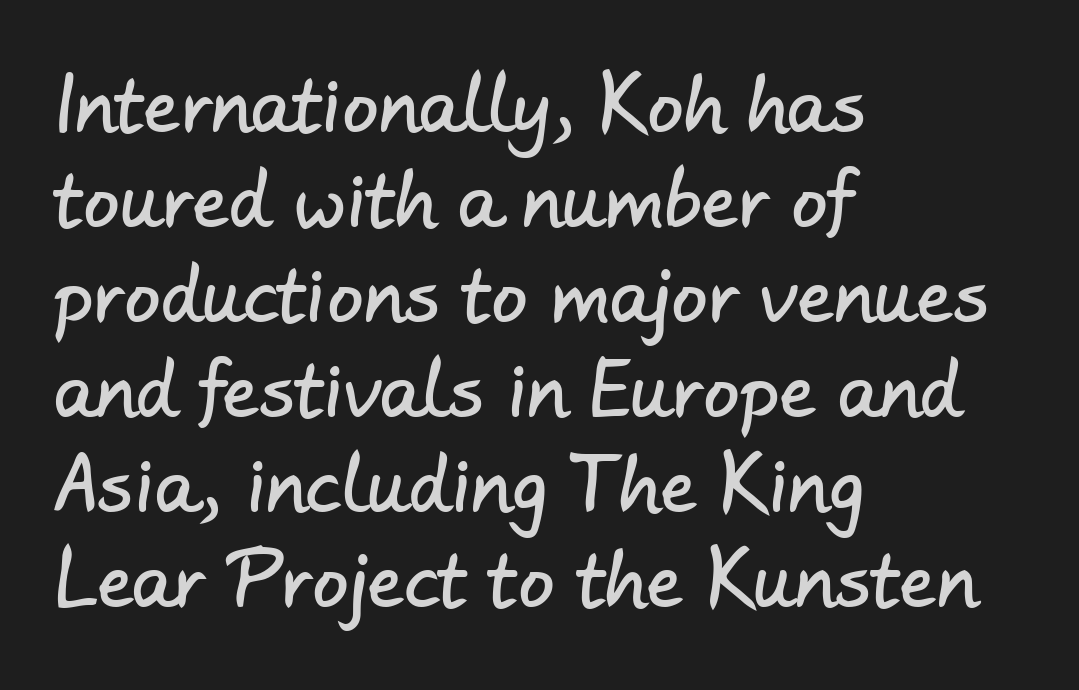
A normal amount of white space separates one row of letters from the next. This sample is left-justified, so line endings fall wherever the words run out. Descender tails drop into unmarked territory. How are the letters spaced? Ordinarily, with no added tracking. The rendering uses natural spacing where letterforms have individual widths.
